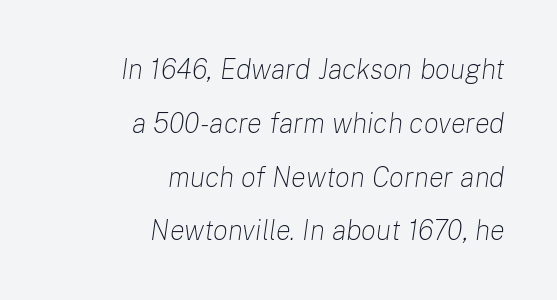
Compared with a flush-left layout, this one pins lines to the opposite, right side. Check under the words: just untouched page. The rendering uses natural spacing where letterforms have individual widths. The letters look calm and open, with moderate or lighter stems.
